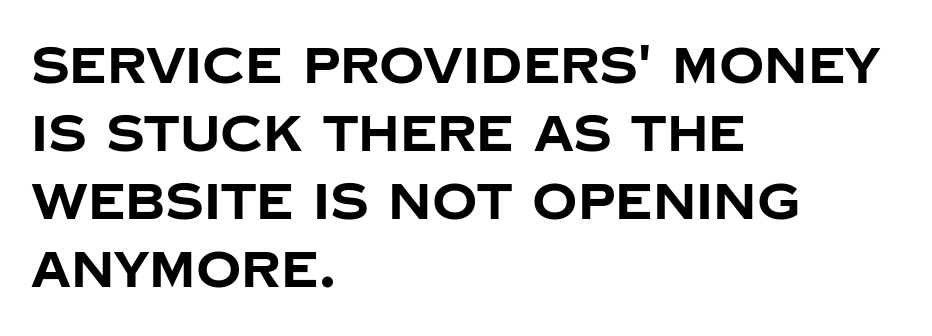
{"serif": "no", "italic": "no", "bold": "yes", "weight": "bold", "width": "normal", "stroke_contrast": "low", "x_height": "large", "monospaced": "no", "underline": "no", "align": "left", "line_spacing": "normal", "line_spacing_ratio": 1.36, "letter_spacing": "normal", "letter_spacing_em": 0.0, "glyph_px": 50}
